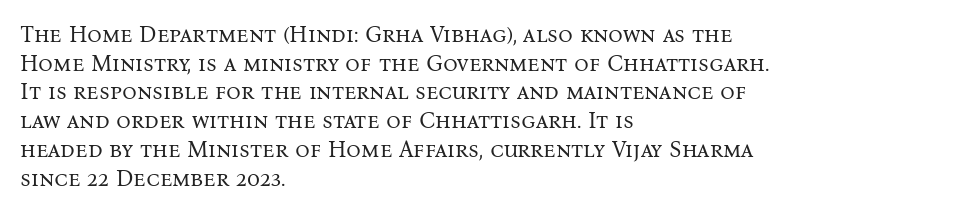
{"italic": "no", "bold": "no", "underline": "no", "align": "left", "line_spacing": "normal", "line_spacing_ratio": 1.25, "letter_spacing": "normal", "letter_spacing_em": 0.0, "glyph_px": 23}
